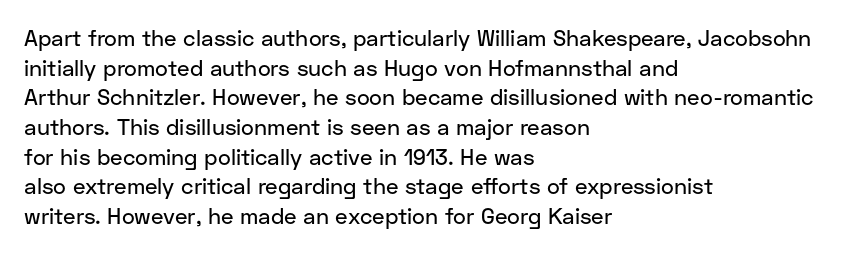
Q: Is the text italic (slanted)? A: No, it is upright.
Q: Is the text underlined? A: No.
Q: How is the paragraph aligned? A: Left-aligned.
Q: Is the spacing between letters normal or unusually wide? A: Normal.
Q: Is the spacing between lines tight, normal or loose? A: Normal.
